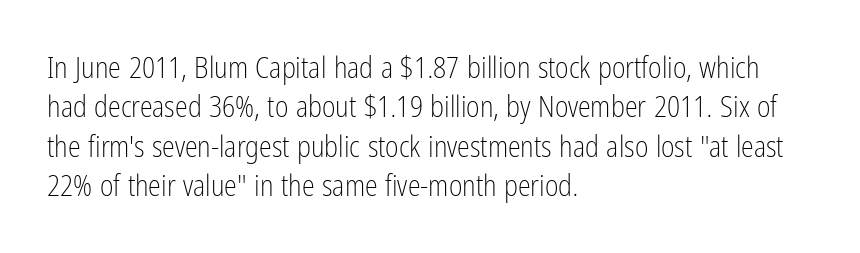
{"serif": "no", "italic": "no", "bold": "no", "weight": "light", "width": "condensed", "stroke_contrast": "low", "x_height": "medium", "monospaced": "no", "underline": "no", "align": "left", "line_spacing": "normal", "line_spacing_ratio": 1.36, "letter_spacing": "normal", "letter_spacing_em": 0.0, "glyph_px": 29}
